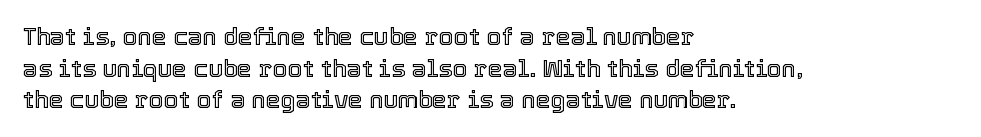
{"italic": "no", "underline": "no", "align": "left", "line_spacing": "normal", "line_spacing_ratio": 1.32, "letter_spacing": "normal", "letter_spacing_em": 0.0, "glyph_px": 24}
